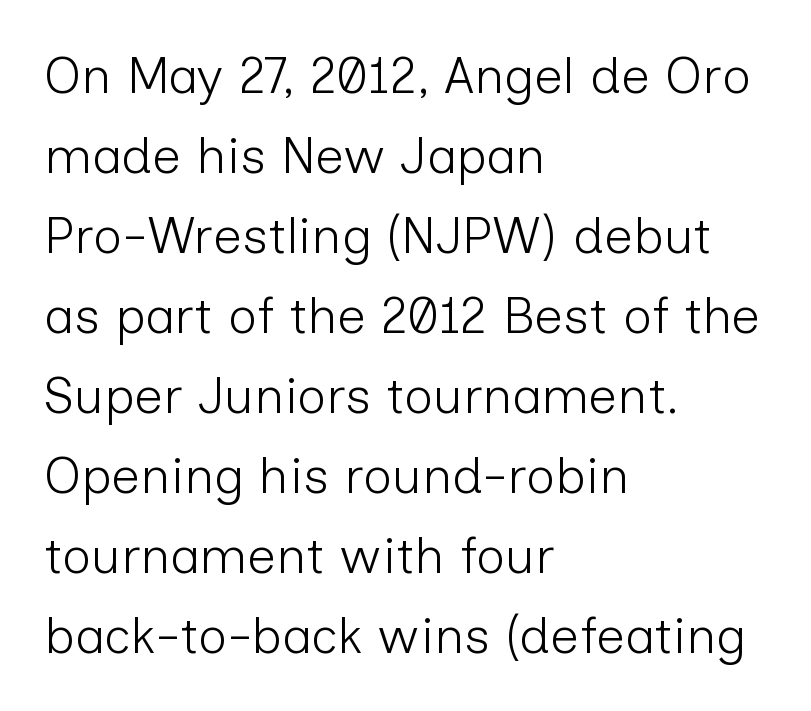
The image shows 51 px light sans-serif type, upright; set left-aligned, normal line spacing (1.57x), normal letter spacing, not underlined; low stroke contrast and a medium x-height.
